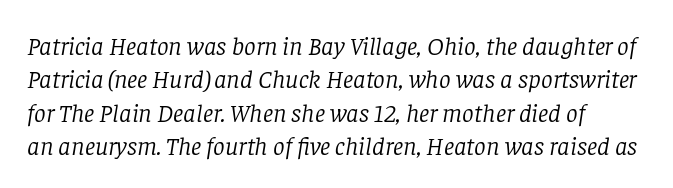
Letters rest on an invisible, unmarked baseline. No extra ink here — the face is not bold. The face used here has a pronounced slope to its letters. Normally led — the rows are evenly, conventionally spaced.
